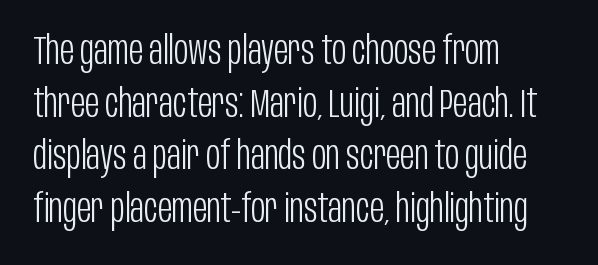
Alignment: flush left. This sample has the flowing, uneven cadence of proportional lettering. The string is rendered with underlining switched off. The axis of the letterforms is exactly vertical. This sample keeps an unexceptional amount of space between lines. Each word holds together tightly as a unit, with standard inter-letter gaps.
